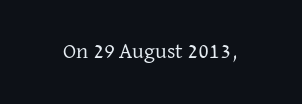
Q: Is the text bold? A: No.
Q: Is the text italic (slanted)? A: No, it is upright.
Q: Is the text underlined? A: No.
Q: Is the spacing between letters normal or unusually wide? A: Normal.
